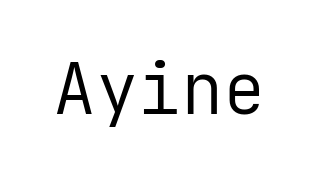
Q: Is the text bold? A: No.
Q: Is the text italic (slanted)? A: No, it is upright.
Q: Is the typeface a serif or a sans-serif typeface? A: Sans-serif.
Q: Is the text underlined? A: No.
Q: Is the spacing between letters normal or unusually wide? A: Normal.
Q: Width (condensed, normal, or wide)? A: Normal.
Q: Stroke contrast? A: Low.
Q: x-height? A: Medium.
Q: Monospaced? A: Yes.
